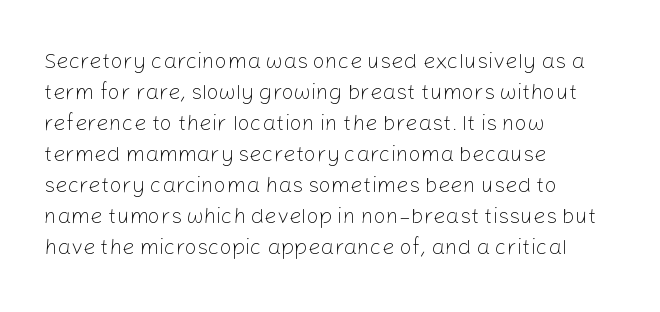
The words here are not underlined. Default kerning and tracking; the words read as compact shapes. The paragraph shown leans on its left margin. Posture: straight, roman, zero tilt. Vertical stems look standard width or narrower in stroke. Vertical spacing — default.
